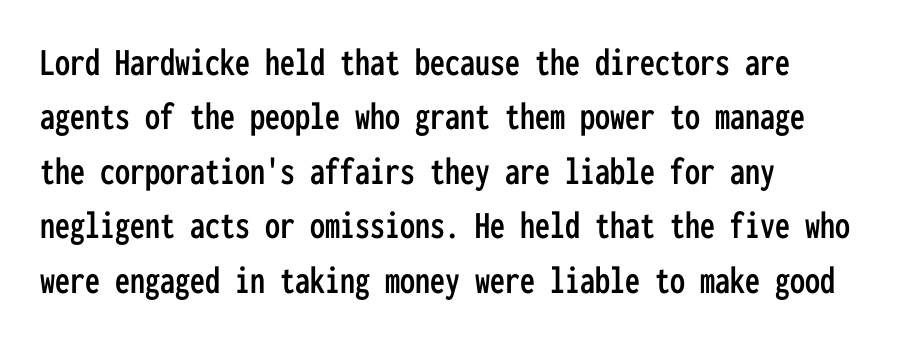
The image shows 40 px condensed sans-serif type, upright, monospaced; set left-aligned, normal line spacing (1.36x), normal letter spacing, not underlined; low stroke contrast and a medium x-height.
